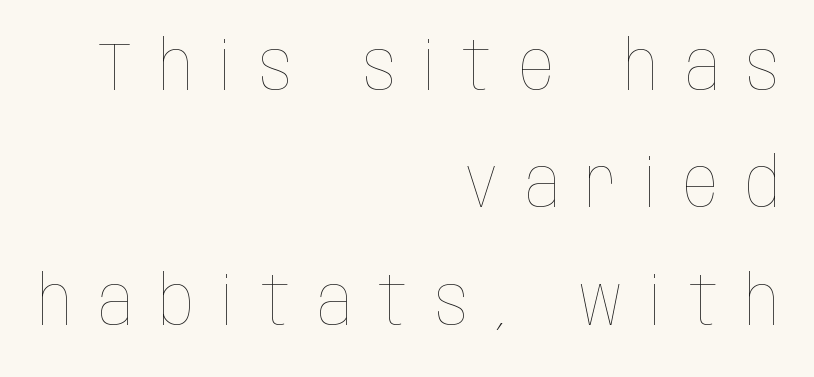
The image shows 69 px thin, condensed type, upright; set right-aligned, normal line spacing (1.7x), unusually wide letter spacing (+0.39 em), not underlined; low stroke contrast and a large x-height.
